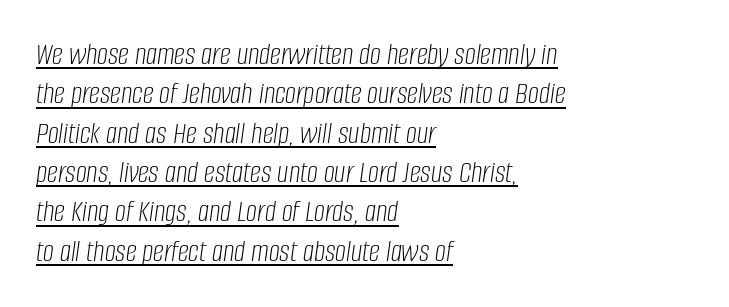
Proportional: the letters do not fall into vertical columns. Caption: standard tracking, unaltered. The sample's only ornament is a line tracing under the words. Left-aligned paragraph, ragged on the right.
